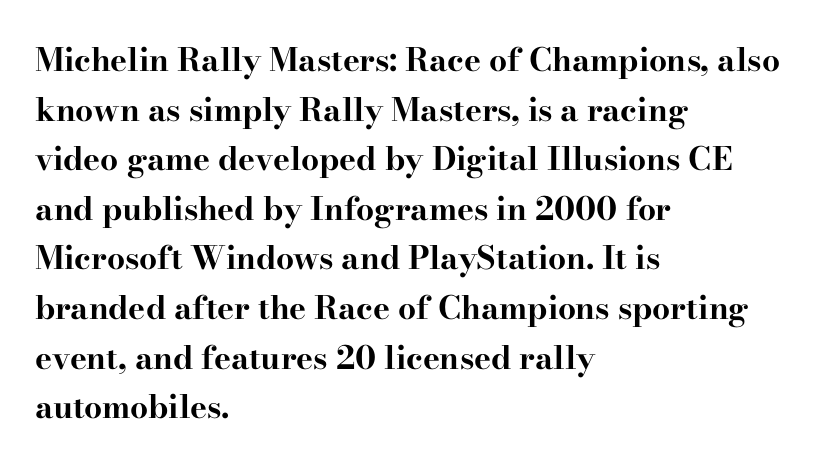
{"serif": "yes", "italic": "no", "bold": "yes", "weight": "bold", "width": "wide", "stroke_contrast": "high", "x_height": "small", "monospaced": "no", "underline": "no", "align": "left", "line_spacing": "normal", "line_spacing_ratio": 1.55, "letter_spacing": "normal", "letter_spacing_em": 0.0, "glyph_px": 32}
